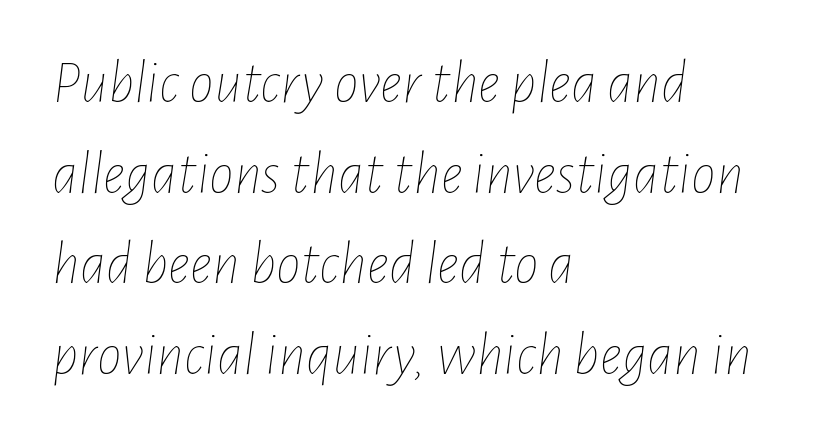
Alignment: flush left. The font is comparable to plain body text, perhaps lighter. Honestly, the letter spacing is just normal — you wouldn't notice it. Proportional: the letters do not fall into vertical columns.
